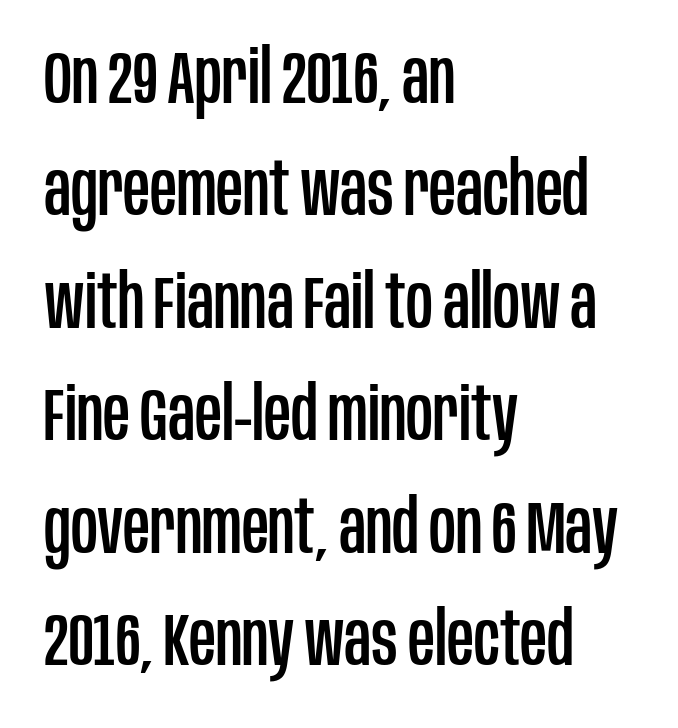
A typesetter would call this proportional, since set widths differ per character. Vertically, the passage feels balanced, rows spaced as you'd expect. Italic? Not at all — the glyphs are vertical. The face used here is rendered with its standard letterfit. Font category for this specimen: sans-serif. No word sits above an underline.
